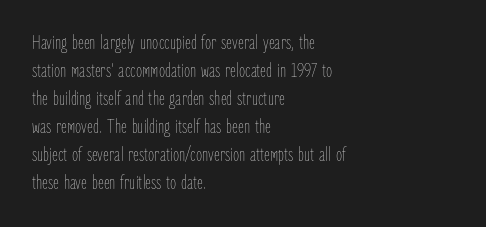
A roman cut, with each character standing at attention. Compared with a centered layout, this one pins lines to the left instead. Evenly set lines give the paragraph a standard silhouette. Heft: none added — not bold. The baseline area is clear.
